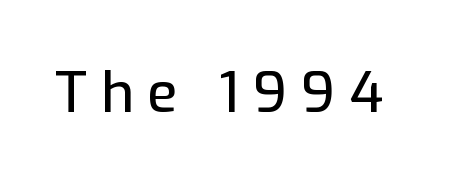
Q: Is the text italic (slanted)? A: No, it is upright.
Q: Is the typeface a serif or a sans-serif typeface? A: Sans-serif.
Q: Is the text underlined? A: No.
Q: Is the spacing between letters normal or unusually wide? A: Unusually wide.
Q: Width (condensed, normal, or wide)? A: Normal.
Q: Stroke contrast? A: Low.
Q: x-height? A: Medium.
Q: Monospaced? A: No.
